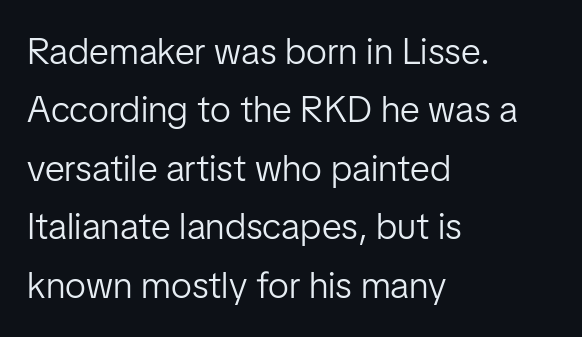
Q: Is the text bold? A: No.
Q: Is the text italic (slanted)? A: No, it is upright.
Q: Is the typeface a serif or a sans-serif typeface? A: Sans-serif.
Q: Is the text underlined? A: No.
Q: How is the paragraph aligned? A: Left-aligned.
Q: Is the spacing between letters normal or unusually wide? A: Normal.
Q: Is the spacing between lines tight, normal or loose? A: Normal.
Q: Width (condensed, normal, or wide)? A: Normal.
Q: Stroke contrast? A: Low.
Q: x-height? A: Medium.
Q: Monospaced? A: No.
